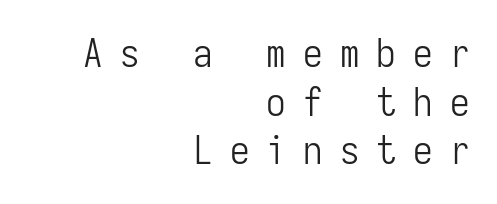
The image shows 39 px light, condensed sans-serif type, upright, monospaced; set right-aligned, normal line spacing (1.25x), unusually wide letter spacing (+0.44 em), not underlined; low stroke contrast and a medium x-height.
